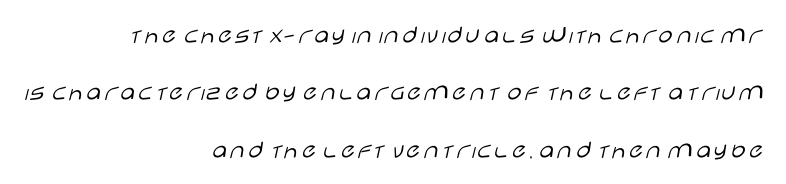
The image shows 26 px text type; set right-aligned, loose line spacing (2.21x), normal letter spacing, not underlined.
